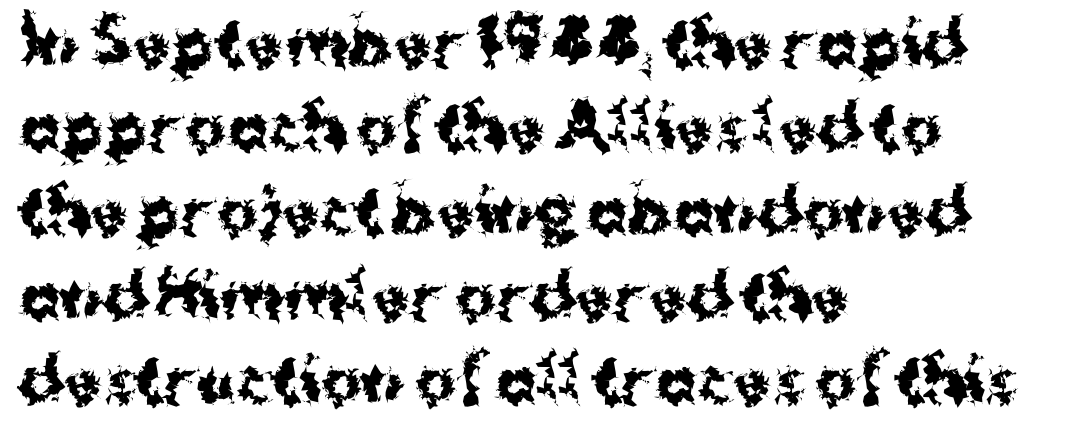
Q: Is the text bold? A: Yes.
Q: Is the text italic (slanted)? A: No, it is upright.
Q: Is the typeface a serif or a sans-serif typeface? A: Sans-serif.
Q: Is the text underlined? A: No.
Q: How is the paragraph aligned? A: Left-aligned.
Q: Is the spacing between letters normal or unusually wide? A: Normal.
Q: Is the spacing between lines tight, normal or loose? A: Normal.
Q: Width (condensed, normal, or wide)? A: Normal.
Q: Stroke contrast? A: Medium.
Q: x-height? A: Medium.
Q: Monospaced? A: No.
